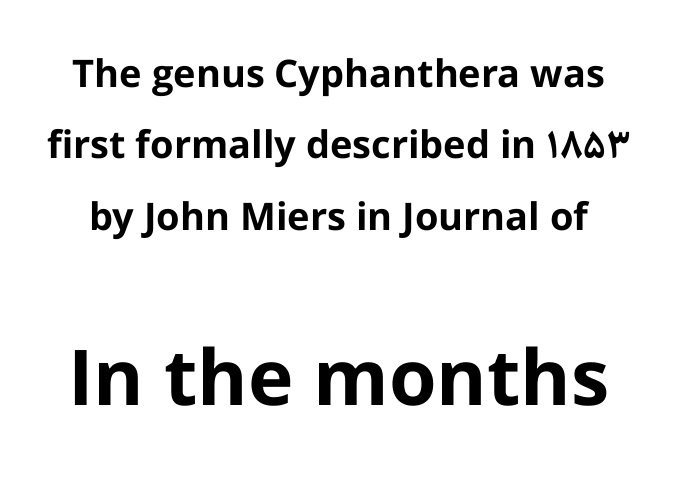
The image shows 77 px bold sans-serif type, upright; set line spacing 1.88x, normal letter spacing, not underlined; the second (bottom) block is 2.03x larger; low stroke contrast and a medium x-height.
